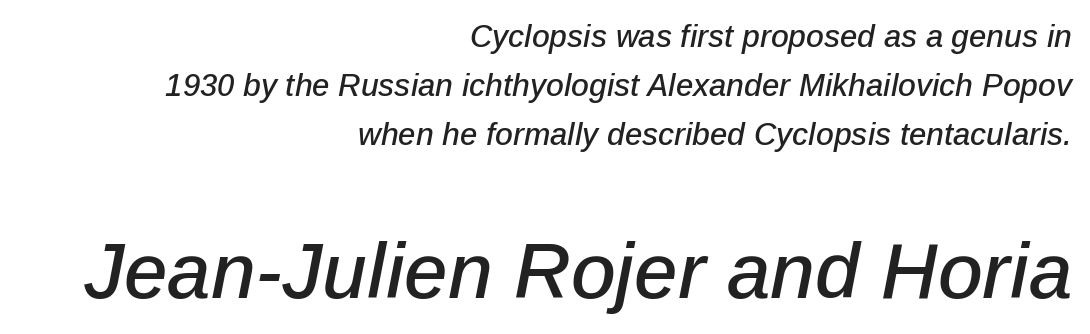
{"italic": "yes", "lean": "right", "slant_degrees": 12, "width": "normal", "stroke_contrast": "low", "x_height": "medium", "monospaced": "no", "underline": "no", "align": "right", "line_spacing": "normal", "line_spacing_ratio": 1.58, "letter_spacing": "normal", "letter_spacing_em": 0.0, "larger_block": "second", "size_ratio": 2.52, "glyph_px": 78}
